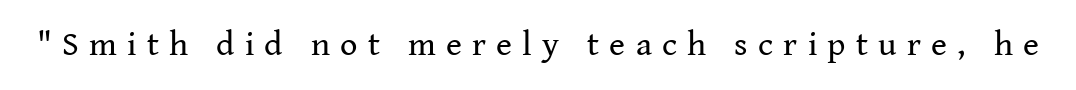
{"serif": "yes", "italic": "no", "bold": "no", "weight": "regular", "width": "normal", "stroke_contrast": "medium", "x_height": "medium", "monospaced": "no", "underline": "no", "letter_spacing": "wide", "letter_spacing_em": 0.3, "glyph_px": 34}
